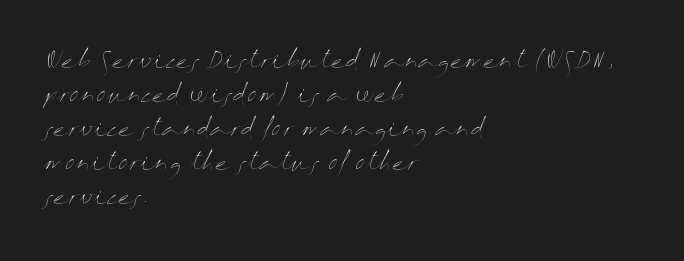
{"bold": "no", "underline": "no", "align": "left", "line_spacing": "normal", "line_spacing_ratio": 1.54, "letter_spacing": "normal", "letter_spacing_em": 0.0, "glyph_px": 22}
